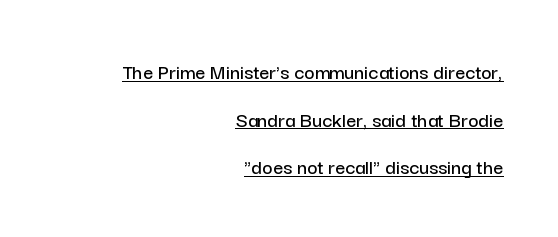
Q: Is the text italic (slanted)? A: No, it is upright.
Q: Is the text underlined? A: Yes.
Q: How is the paragraph aligned? A: Right-aligned.
Q: Is the spacing between letters normal or unusually wide? A: Normal.
Q: Is the spacing between lines tight, normal or loose? A: Loose.
